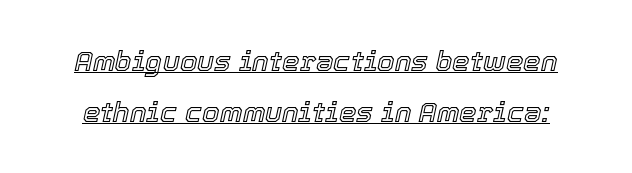
Caption: lettering with a line underneath. Each word holds together tightly as a unit, with standard inter-letter gaps. Designer's note — italics engaged. Looks like regular typesetting: each glyph gets only the width it needs.
